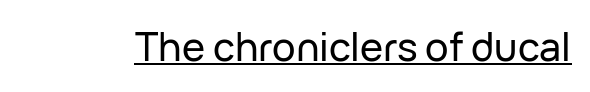
{"serif": "no", "italic": "no", "width": "normal", "stroke_contrast": "low", "x_height": "medium", "monospaced": "no", "underline": "yes", "letter_spacing": "normal", "letter_spacing_em": 0.0, "glyph_px": 39}
